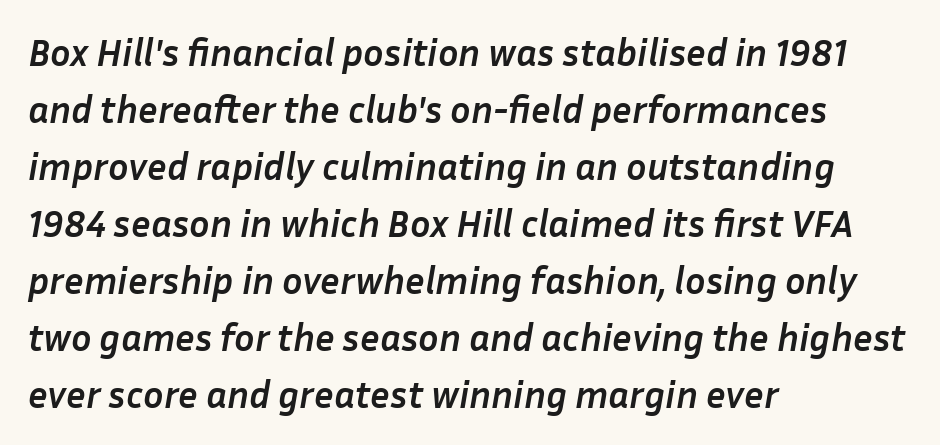
The image shows 38 px semibold type, italic (leaning right); set left-aligned, normal line spacing (1.5x), normal letter spacing, not underlined; low stroke contrast and a medium x-height.
